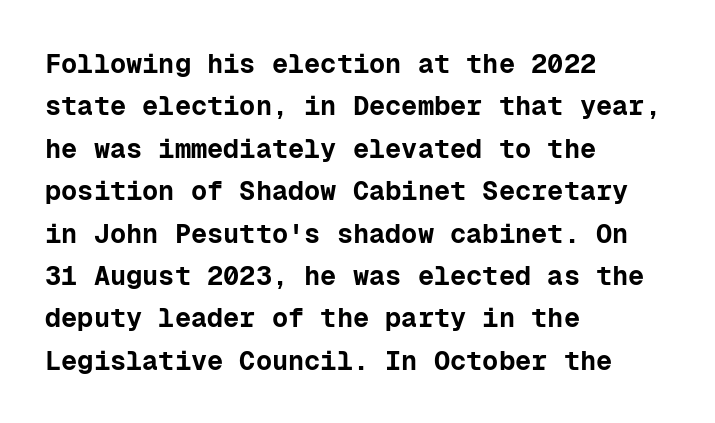
The image shows 27 px bold type, upright; set left-aligned, normal line spacing (1.57x), normal letter spacing, not underlined.
